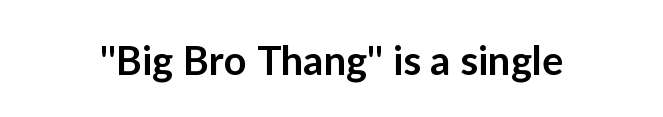
The image shows 40 px semibold sans-serif type, upright; set normal letter spacing, not underlined; low stroke contrast and a medium x-height.
